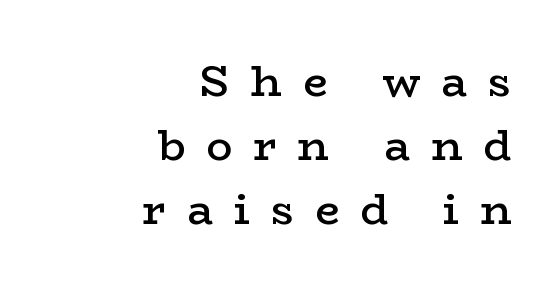
{"serif": "yes", "italic": "no", "bold": "semi", "weight": "semibold", "width": "wide", "stroke_contrast": "low", "x_height": "medium", "monospaced": "no", "underline": "no", "align": "right", "line_spacing": "normal", "line_spacing_ratio": 1.49, "letter_spacing": "wide", "letter_spacing_em": 0.49, "glyph_px": 43}
